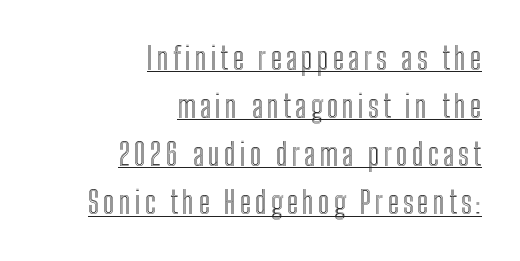
{"italic": "no", "width": "condensed", "x_height": "medium", "monospaced": "no", "underline": "yes", "align": "right", "line_spacing": "normal", "line_spacing_ratio": 1.55, "glyph_px": 31}
